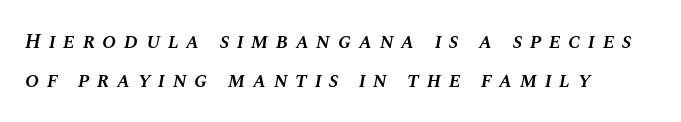
Q: Is the text bold? A: Semi-bold.
Q: Is the text italic (slanted)? A: Yes, it leans right by about 10 degrees.
Q: Is the text underlined? A: No.
Q: How is the paragraph aligned? A: Left-aligned.
Q: Is the spacing between letters normal or unusually wide? A: Unusually wide.
